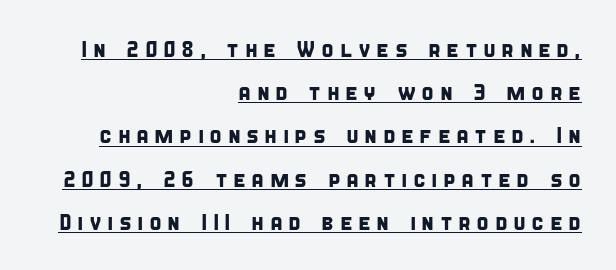
The tracking reads as deliberately expanded to a designer's eye. Check the space under the baseline: a stroke is drawn there. Layout note: lines flush right.
